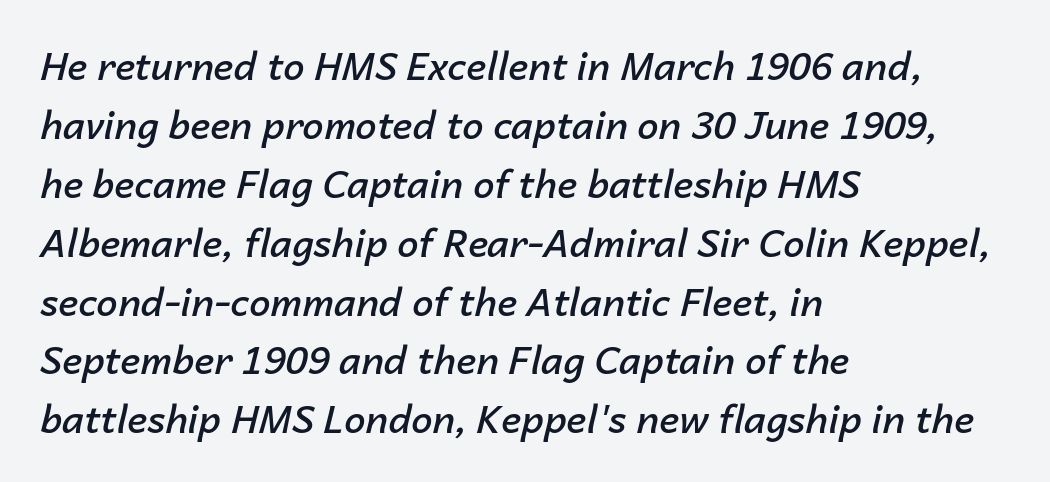
The image shows 38 px semibold type, italic (leaning right); set left-aligned, normal line spacing (1.55x), normal letter spacing, not underlined; low stroke contrast and a medium x-height.
